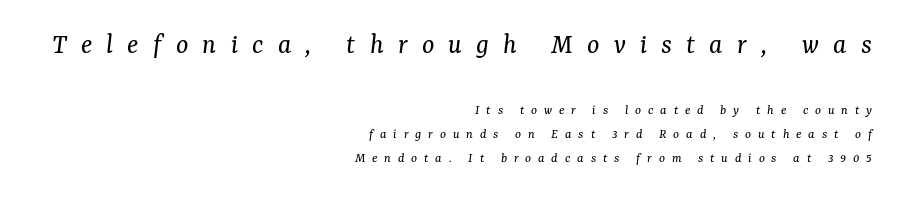
Q: Is the text bold? A: No.
Q: Is the text italic (slanted)? A: Yes, it leans right by about 7 degrees.
Q: Is the typeface a serif or a sans-serif typeface? A: Serif.
Q: Is the text underlined? A: No.
Q: How is the paragraph aligned? A: Right-aligned.
Q: Is the spacing between letters normal or unusually wide? A: Unusually wide.
Q: Is the spacing between lines tight, normal or loose? A: Normal.
Q: Which block of text is set in a larger size, the first (top) or the second (bottom)? A: The first (top) one.
Q: Width (condensed, normal, or wide)? A: Normal.
Q: Stroke contrast? A: Medium.
Q: x-height? A: Medium.
Q: Monospaced? A: No.
